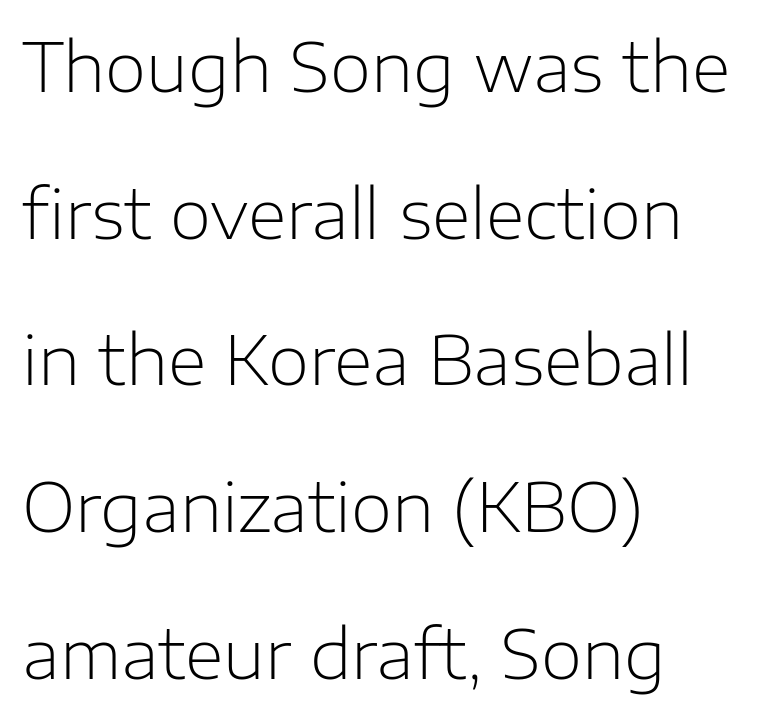
{"serif": "no", "italic": "no", "bold": "no", "weight": "light", "width": "normal", "stroke_contrast": "low", "x_height": "medium", "monospaced": "no", "underline": "no", "align": "left", "line_spacing": "loose", "line_spacing_ratio": 2.19, "letter_spacing": "normal", "letter_spacing_em": 0.0, "glyph_px": 67}
